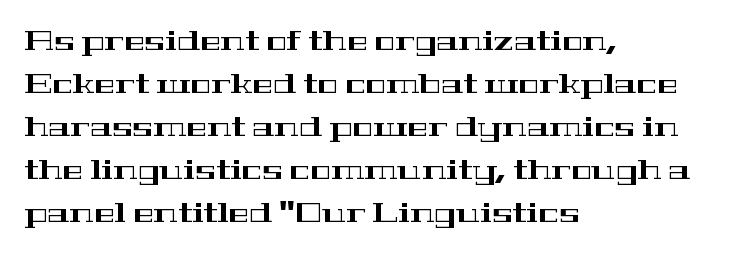
Q: Is the text italic (slanted)? A: No, it is upright.
Q: Is the typeface a serif or a sans-serif typeface? A: Serif.
Q: Is the text underlined? A: No.
Q: How is the paragraph aligned? A: Left-aligned.
Q: Is the spacing between letters normal or unusually wide? A: Normal.
Q: Is the spacing between lines tight, normal or loose? A: Normal.
Q: Width (condensed, normal, or wide)? A: Wide.
Q: Stroke contrast? A: High.
Q: x-height? A: Medium.
Q: Monospaced? A: No.
